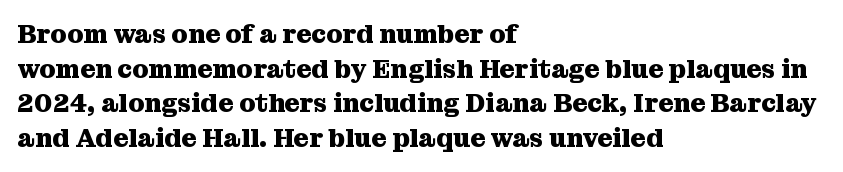
Do the letters lean? They stand straight. Standard letterfit; no display-style spreading of the glyphs. The strip under each line holds only bare page. The rendering anchors every line to the left-hand side. The glyphs have the mass of a bold cut. Quick note: interline space is typical.
